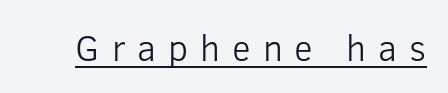
{"serif": "no", "italic": "no", "bold": "no", "weight": "light", "width": "normal", "stroke_contrast": "low", "x_height": "medium", "monospaced": "no", "underline": "yes", "letter_spacing": "wide", "letter_spacing_em": 0.33, "glyph_px": 36}
